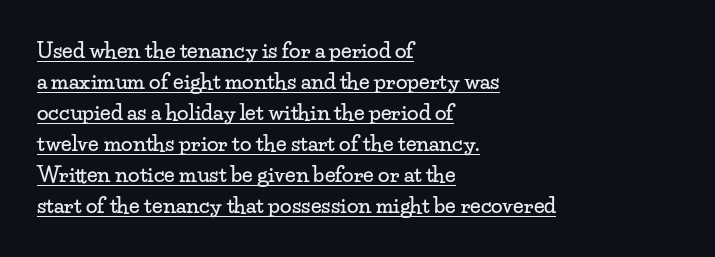
{"italic": "no", "underline": "yes", "align": "left", "line_spacing": "normal", "line_spacing_ratio": 1.48, "letter_spacing": "normal", "letter_spacing_em": 0.0, "glyph_px": 21}
